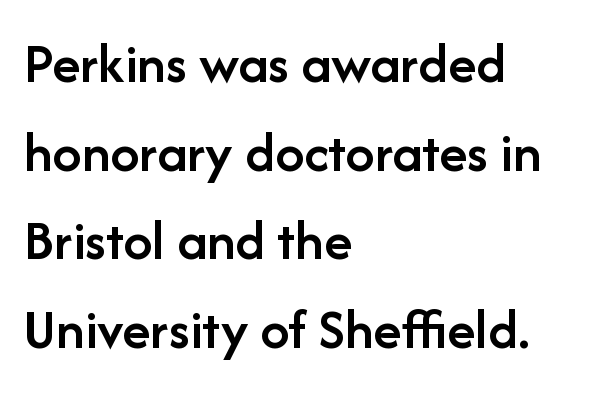
{"serif": "no", "italic": "no", "bold": "semi", "weight": "semibold", "width": "normal", "stroke_contrast": "low", "x_height": "medium", "monospaced": "no", "underline": "no", "align": "left", "line_spacing": "normal", "line_spacing_ratio": 1.53, "letter_spacing": "normal", "letter_spacing_em": 0.0, "glyph_px": 58}
